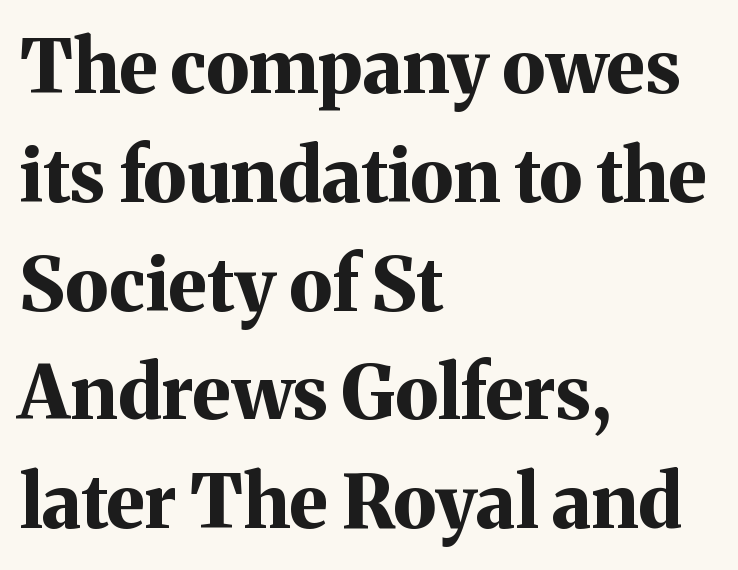
Q: Is the text bold? A: Yes.
Q: Is the text italic (slanted)? A: No, it is upright.
Q: Is the typeface a serif or a sans-serif typeface? A: Serif.
Q: Is the text underlined? A: No.
Q: How is the paragraph aligned? A: Left-aligned.
Q: Is the spacing between letters normal or unusually wide? A: Normal.
Q: Is the spacing between lines tight, normal or loose? A: Normal.
Q: Width (condensed, normal, or wide)? A: Normal.
Q: Stroke contrast? A: Medium.
Q: x-height? A: Medium.
Q: Monospaced? A: No.
